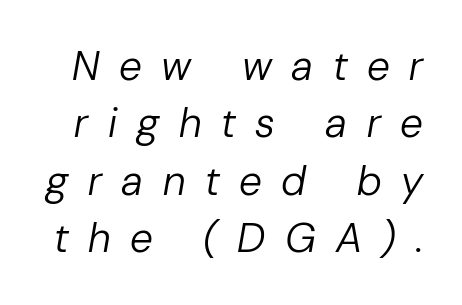
Is the stroke heavy? The answer is a plain regular-or-lighter. Characters follow at a spacing far wider than the type designer built in. Do the characters align in a grid? No, the font is proportional. Regarding leading, the lines here are spaced in the standard way. Yep, that's italic — everything's leaning.
